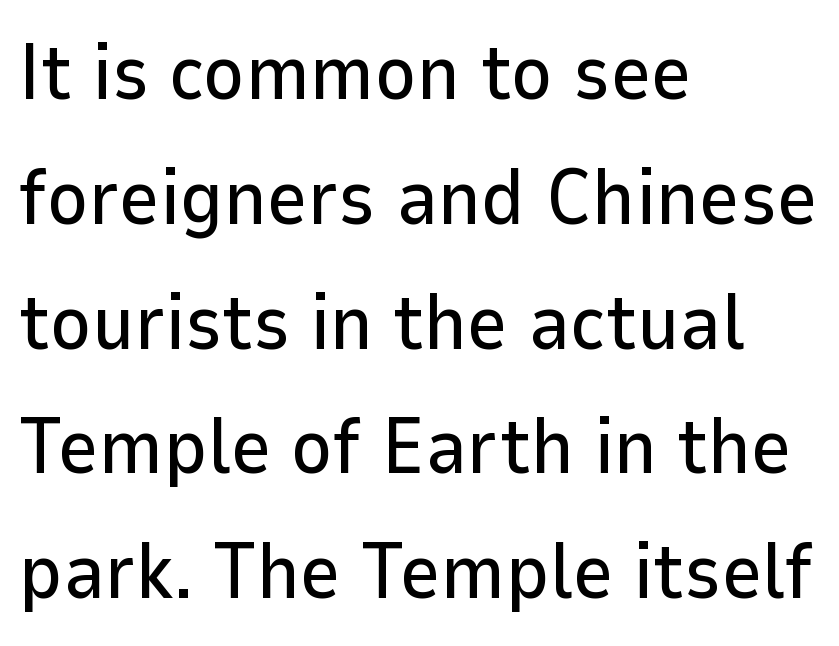
The image shows 79 px sans-serif type, upright; set left-aligned, normal line spacing (1.58x), normal letter spacing, not underlined; low stroke contrast and a medium x-height.
